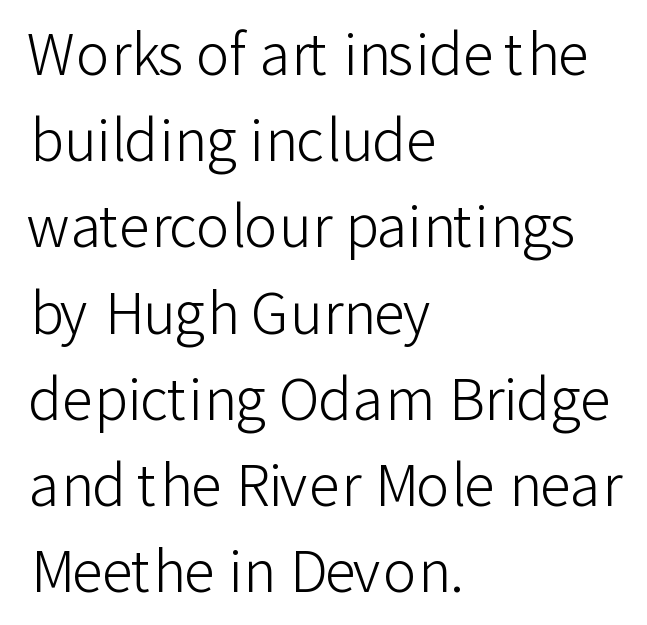
Q: Is the text bold? A: No.
Q: Is the text italic (slanted)? A: No, it is upright.
Q: Is the typeface a serif or a sans-serif typeface? A: Sans-serif.
Q: Is the text underlined? A: No.
Q: How is the paragraph aligned? A: Left-aligned.
Q: Is the spacing between letters normal or unusually wide? A: Normal.
Q: Is the spacing between lines tight, normal or loose? A: Normal.
Q: Width (condensed, normal, or wide)? A: Normal.
Q: Stroke contrast? A: Low.
Q: x-height? A: Medium.
Q: Monospaced? A: No.
